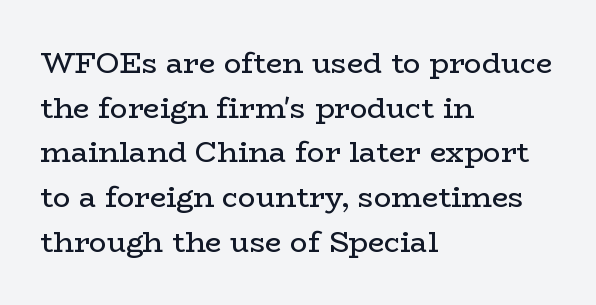
{"serif": "yes", "italic": "no", "bold": "no", "weight": "regular", "width": "wide", "stroke_contrast": "low", "x_height": "medium", "monospaced": "no", "underline": "no", "align": "left", "line_spacing": "normal", "line_spacing_ratio": 1.54, "letter_spacing": "normal", "letter_spacing_em": 0.0, "glyph_px": 29}
